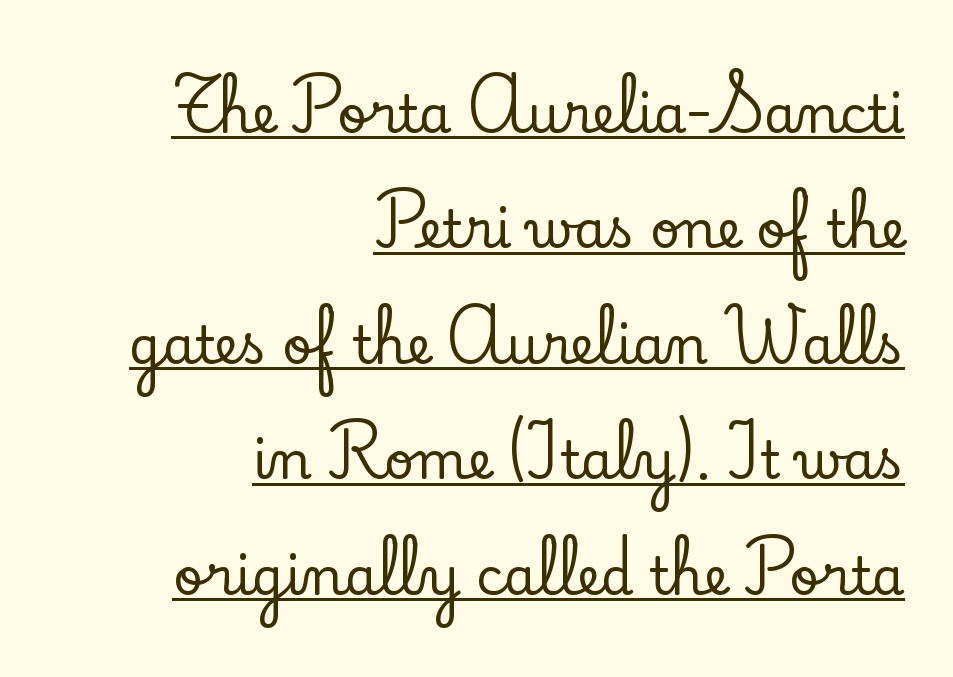
Examine the stroke ends and you'll spot serifs. Italic: no, the glyphs are upright roman. Reading down the block, your eye finds every line finishing at a fixed right position. The line texture is even and compact thanks to regular tracking. Character widths vary here, with narrow letters taking less room than wide ones. Students, observe: this is what heavily led, spacious text looks like.
